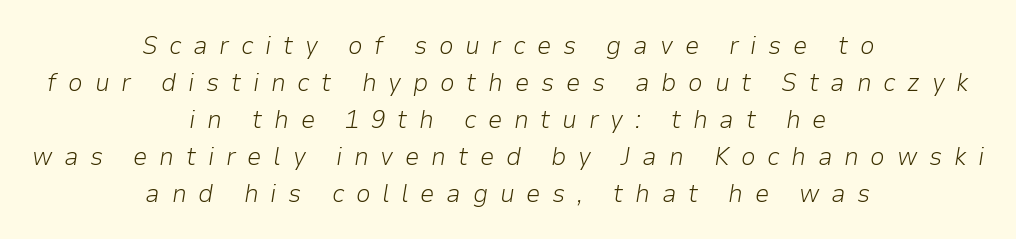
Vertically, the passage feels balanced, rows spaced as you'd expect. A typesetter would call this heavily tracked-out type. The strip under each line holds only bare page. Typeset on center — no edge is straight. The passage shown leans; its letterforms are oblique. Bold? No — there's no thickening of the strokes.
